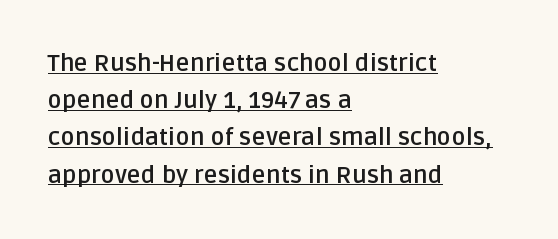
The image shows 24 px bold type, upright; set left-aligned, normal line spacing (1.55x), normal letter spacing, underlined.
